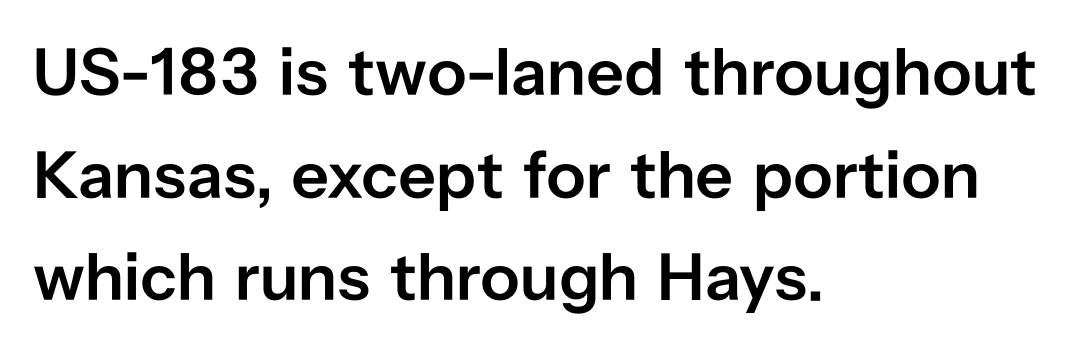
Q: Is the text bold? A: Semi-bold.
Q: Is the text italic (slanted)? A: No, it is upright.
Q: Is the typeface a serif or a sans-serif typeface? A: Sans-serif.
Q: Is the text underlined? A: No.
Q: How is the paragraph aligned? A: Left-aligned.
Q: Is the spacing between letters normal or unusually wide? A: Normal.
Q: Is the spacing between lines tight, normal or loose? A: Normal.
Q: Width (condensed, normal, or wide)? A: Normal.
Q: Stroke contrast? A: Low.
Q: x-height? A: Medium.
Q: Monospaced? A: No.
